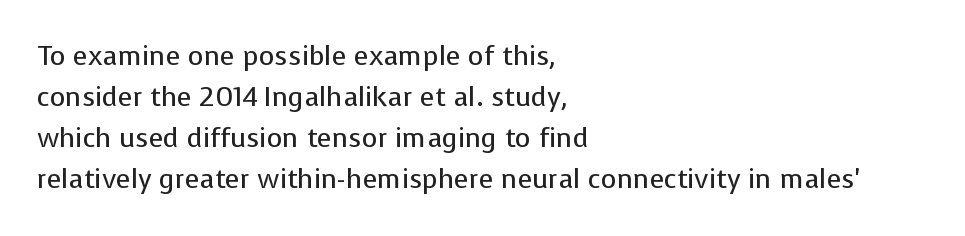
The image shows 27 px text type, upright; set left-aligned, normal line spacing (1.52x), normal letter spacing, not underlined.
